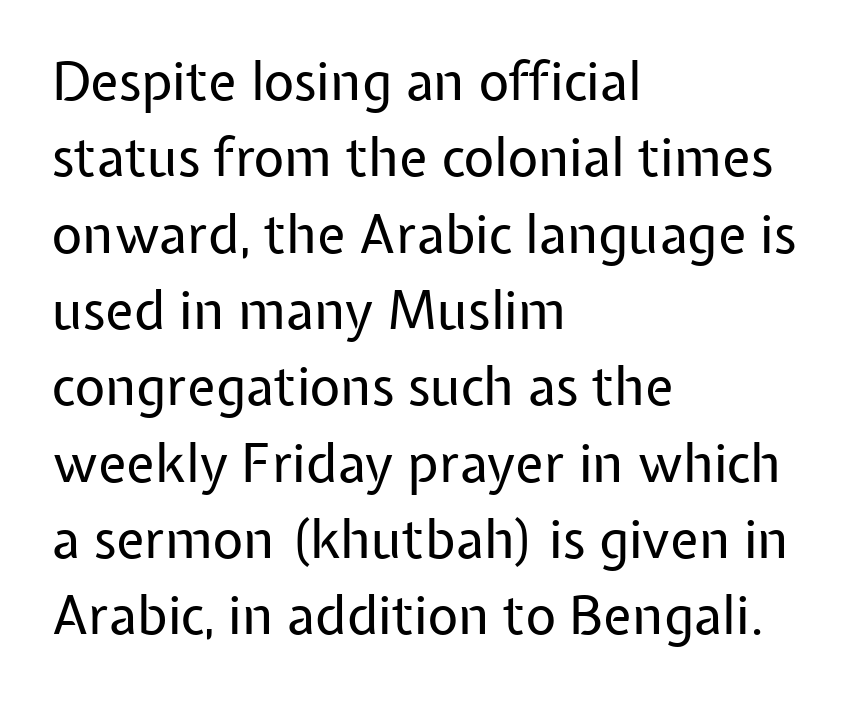
The image shows 53 px regular-weight sans-serif type, upright; set left-aligned, normal line spacing (1.44x), normal letter spacing, not underlined; low stroke contrast and a medium x-height.
